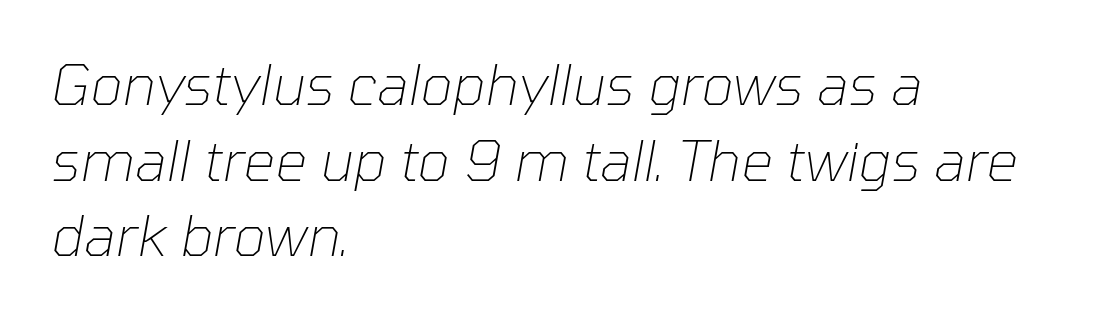
Q: Is the text bold? A: No.
Q: Is the text italic (slanted)? A: Yes, it leans right by about 10 degrees.
Q: Is the text underlined? A: No.
Q: How is the paragraph aligned? A: Left-aligned.
Q: Is the spacing between letters normal or unusually wide? A: Normal.
Q: Is the spacing between lines tight, normal or loose? A: Normal.
Q: Width (condensed, normal, or wide)? A: Normal.
Q: Stroke contrast? A: Low.
Q: x-height? A: Medium.
Q: Monospaced? A: No.
